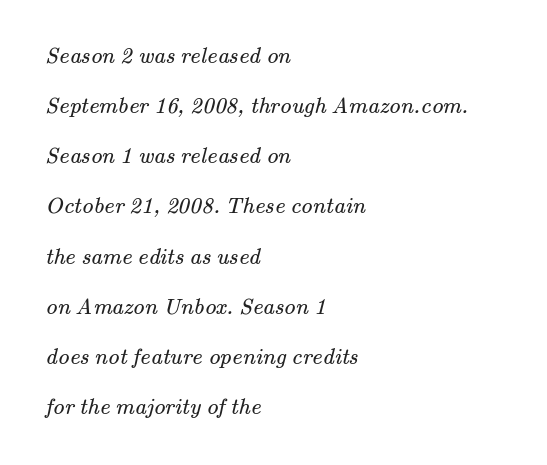
Bold? No — there's no thickening of the strokes. How would I describe the line gaps? Wide and relaxed. Anything drawn beneath the words? Only blank space. There is no visible air inserted between adjacent glyphs. Reading down the block, your eye returns to a fixed left position each line.
